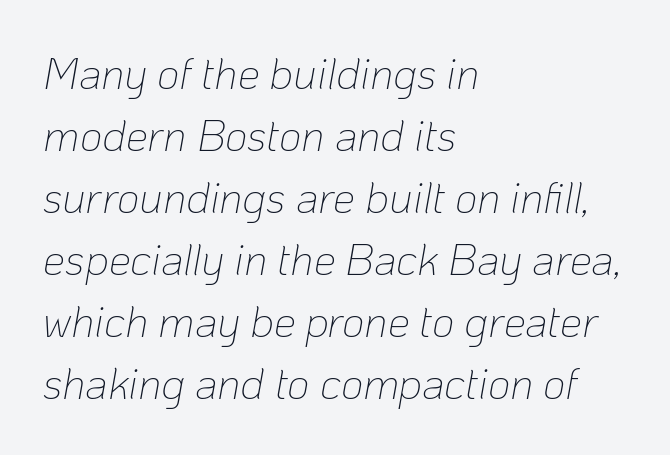
The image shows 44 px thin type, italic (leaning right); set left-aligned, normal line spacing (1.41x), normal letter spacing, not underlined; low stroke contrast and a medium x-height.
